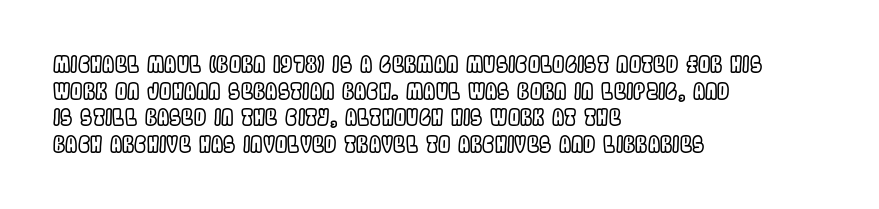
A student would call this left alignment; a typographer would say flush left, rag right. Nobody touched the tracking dial on this one. Tall strokes in this sample are plumb rather than angled. Descenders are the only things crossing below the line.
